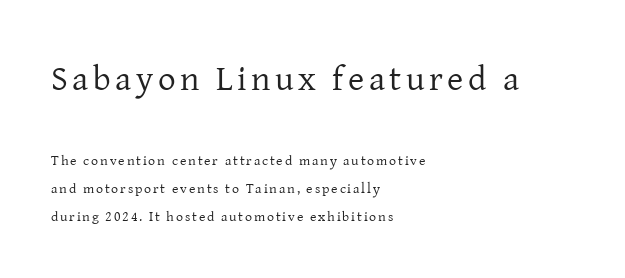
The image shows 35 px regular-weight serif type, upright; set left-aligned, loose line spacing (2.0x), not underlined; the first (top) block is 2.5x larger; low stroke contrast and a medium x-height.
